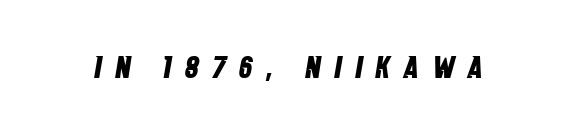
The letterforms stand isolated, each surrounded by extra space. The characters display no serif detailing; their extremities are plain. Heavy-handed strokes throughout: this text is bold. Each row of text sits above clean, open space. Here the designer chose a conventional face with non-uniform glyph widths.
